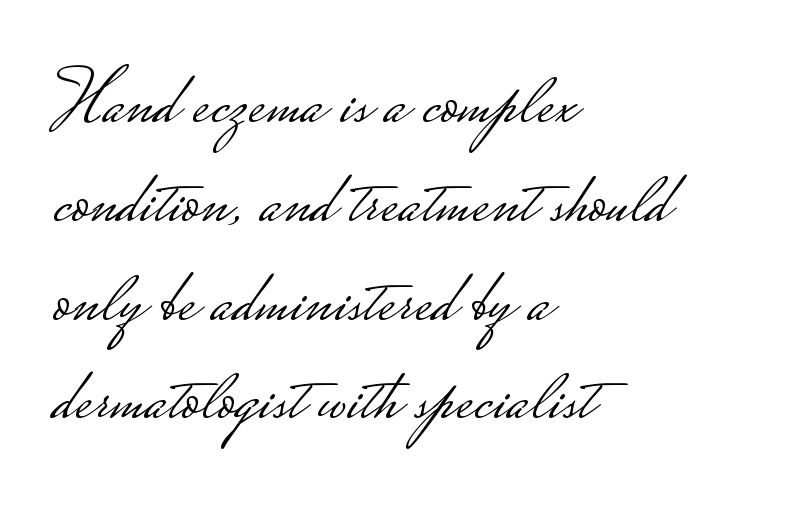
The image shows 76 px light, wide sans-serif type; set left-aligned, normal line spacing (1.3x), normal letter spacing, not underlined; low stroke contrast.
